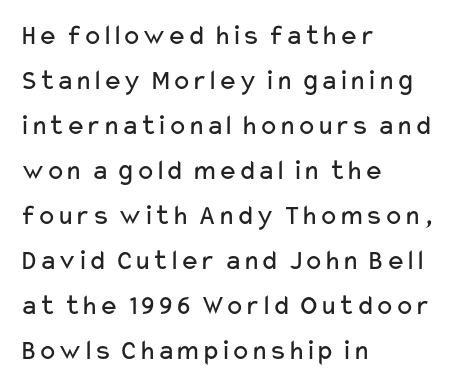
{"serif": "no", "italic": "no", "bold": "no", "weight": "regular", "width": "wide", "stroke_contrast": "low", "x_height": "medium", "monospaced": "no", "underline": "no", "align": "left", "line_spacing": "normal", "line_spacing_ratio": 1.55, "letter_spacing": "normal", "letter_spacing_em": 0.0, "glyph_px": 29}
